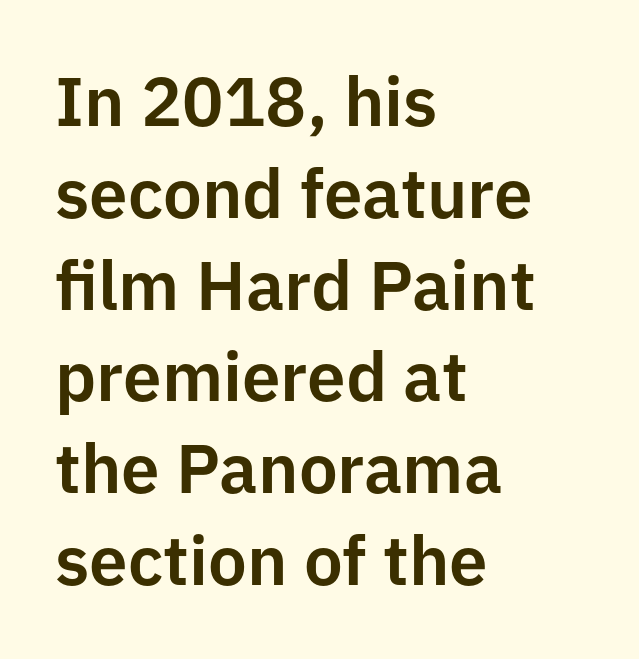
In terms of posture, this sample is upright. Each new line begins a customary step beneath the previous one. The rendering shows plain stroke endings on the letterforms — a sans-serif design. The letters advance in unequal steps, a hallmark of proportional type.
